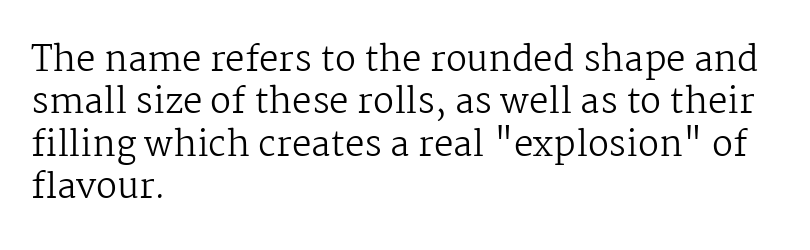
Q: Is the text bold? A: No.
Q: Is the text italic (slanted)? A: No, it is upright.
Q: Is the typeface a serif or a sans-serif typeface? A: Serif.
Q: Is the text underlined? A: No.
Q: How is the paragraph aligned? A: Left-aligned.
Q: Is the spacing between letters normal or unusually wide? A: Normal.
Q: Width (condensed, normal, or wide)? A: Normal.
Q: Stroke contrast? A: Medium.
Q: x-height? A: Medium.
Q: Monospaced? A: No.
